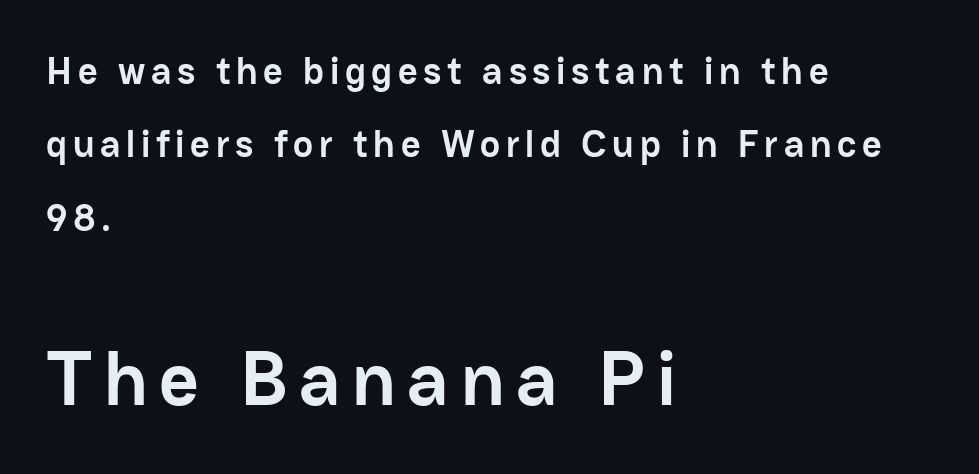
{"serif": "no", "italic": "no", "bold": "yes", "weight": "semibold", "width": "normal", "stroke_contrast": "low", "x_height": "medium", "monospaced": "no", "underline": "no", "align": "left", "line_spacing": "loose", "line_spacing_ratio": 1.93, "larger_block": "second", "size_ratio": 2.03, "glyph_px": 77}
